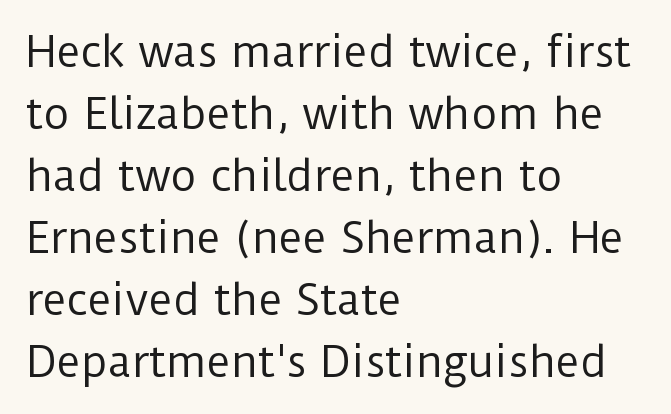
{"serif": "no", "italic": "no", "bold": "no", "weight": "regular", "width": "normal", "stroke_contrast": "low", "x_height": "medium", "monospaced": "no", "underline": "no", "align": "left", "line_spacing": "normal", "line_spacing_ratio": 1.51, "letter_spacing": "normal", "letter_spacing_em": 0.0, "glyph_px": 41}
